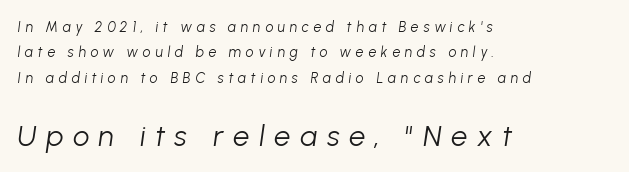
The image shows 29 px light type, italic (leaning right); set left-aligned, line spacing 1.82x, unusually wide letter spacing (+0.33 em), not underlined; the second (bottom) block is 2.07x larger; low stroke contrast and a medium x-height.
